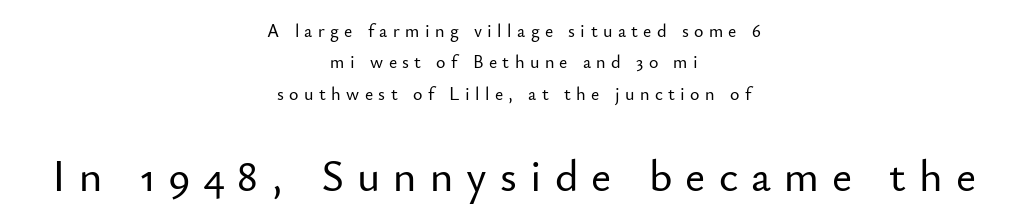
The image shows 44 px sans-serif type, upright; set centered, line spacing 1.75x, unusually wide letter spacing (+0.3 em), not underlined; the second (bottom) block is 2.44x larger; low stroke contrast and a small x-height.
